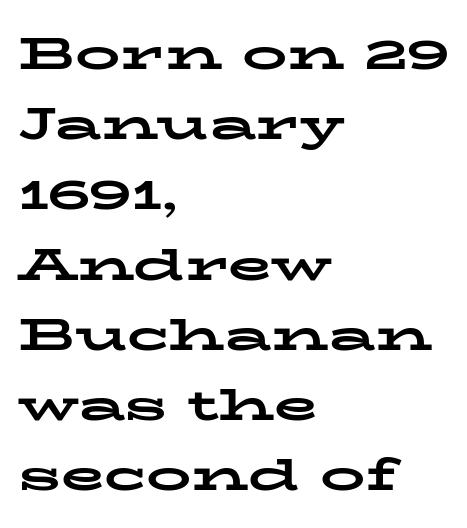
Q: Is the text bold? A: Yes.
Q: Is the text italic (slanted)? A: No, it is upright.
Q: Is the typeface a serif or a sans-serif typeface? A: Serif.
Q: Is the text underlined? A: No.
Q: How is the paragraph aligned? A: Left-aligned.
Q: Is the spacing between letters normal or unusually wide? A: Normal.
Q: Is the spacing between lines tight, normal or loose? A: Normal.
Q: Width (condensed, normal, or wide)? A: Wide.
Q: Stroke contrast? A: Low.
Q: x-height? A: Medium.
Q: Monospaced? A: No.
